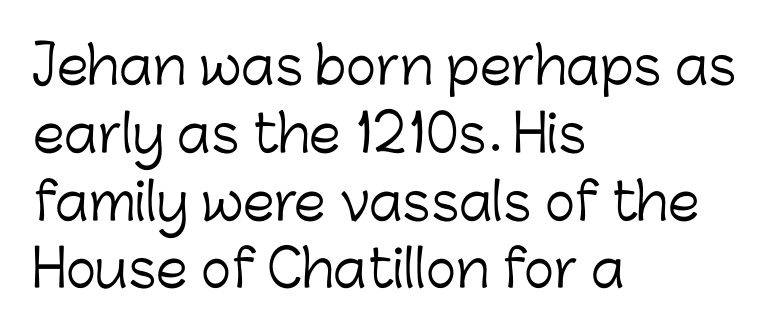
{"serif": "no", "italic": "no", "bold": "no", "weight": "light", "width": "normal", "stroke_contrast": "low", "x_height": "medium", "monospaced": "no", "underline": "no", "align": "left", "line_spacing": "normal", "line_spacing_ratio": 1.33, "letter_spacing": "normal", "letter_spacing_em": 0.0, "glyph_px": 51}
